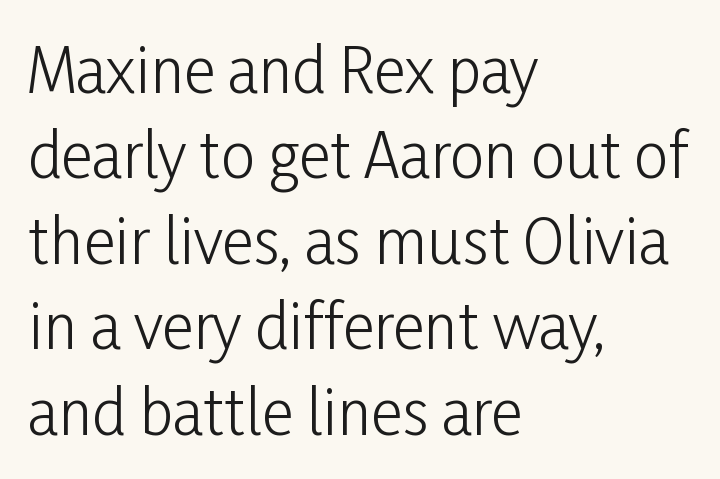
The image shows 61 px light, condensed sans-serif type, upright; set left-aligned, normal line spacing (1.4x), normal letter spacing, not underlined; low stroke contrast and a medium x-height.
